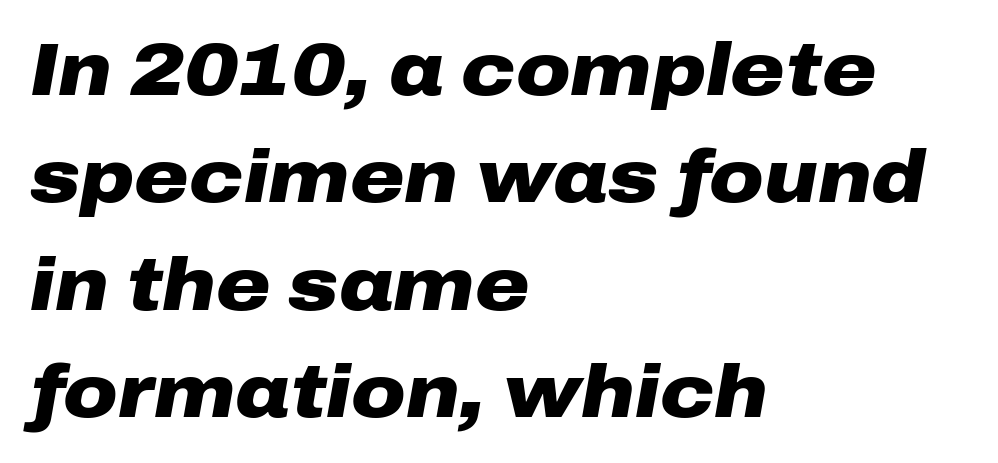
Each glyph is drawn with heavy, bold strokes. The block of text has a typical density, with ordinary space between rows. Each word holds together tightly as a unit, with standard inter-letter gaps. Lines of text with bare space underneath. You could not count columns in this text — the font is proportionally spaced. Posture: slanted.
